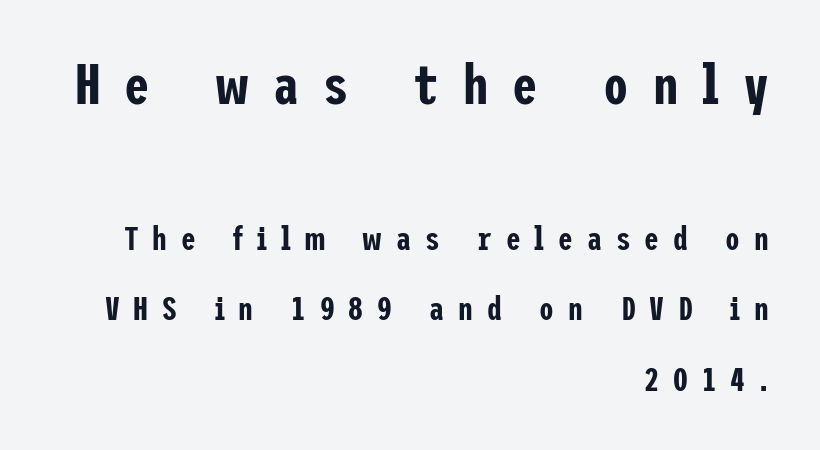
The image shows 57 px condensed sans-serif type, upright; set right-aligned, loose line spacing (2.14x), unusually wide letter spacing (+0.42 em), not underlined; the first (top) block is 1.73x larger; low stroke contrast and a medium x-height.
